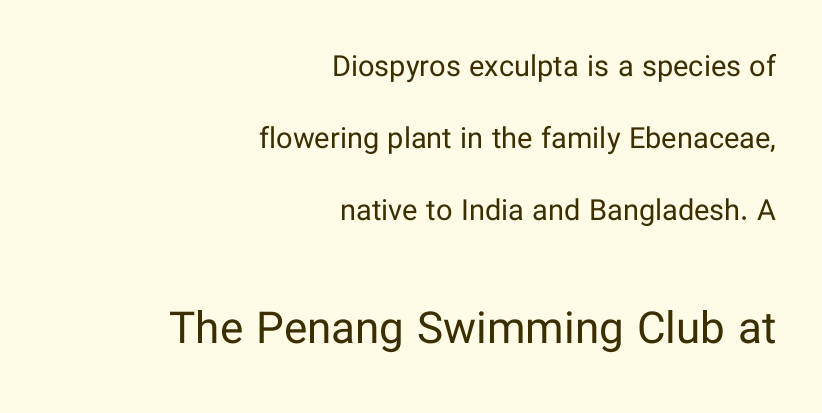
The vertical gap from one line to the next is large. Grotesque or geometric, the face here clearly has no serifs. What stands out about the letter spacing? Nothing — it is the standard amount. The characters are drawn with everyday or finer stroke widths. In this sample the second text group is rendered at the bigger scale.
